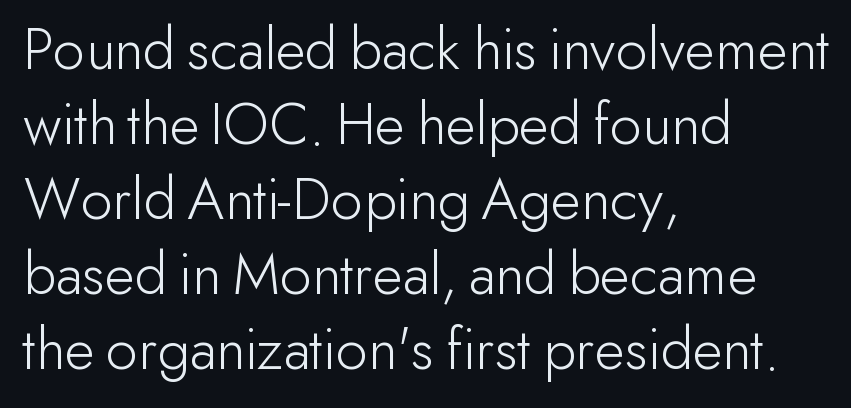
{"serif": "no", "italic": "no", "bold": "no", "weight": "light", "width": "normal", "stroke_contrast": "low", "x_height": "small", "monospaced": "no", "underline": "no", "align": "left", "line_spacing_ratio": 1.21, "letter_spacing": "normal", "letter_spacing_em": 0.0, "glyph_px": 62}
